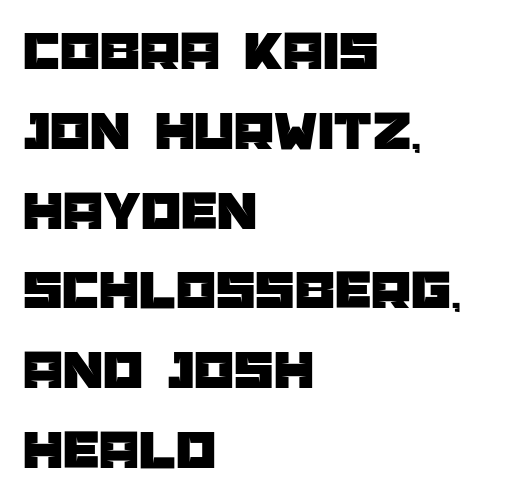
The lines in this sample share a left origin and differ only in where they stop. Nothing sits at the stroke ends, so this counts as sans-serif. What's the leading like? Ordinary, nothing unusual. A typesetter would call this proportional, since set widths differ per character. Italic? Not at all — the glyphs are vertical. Rule under the text: the space is simply empty.
